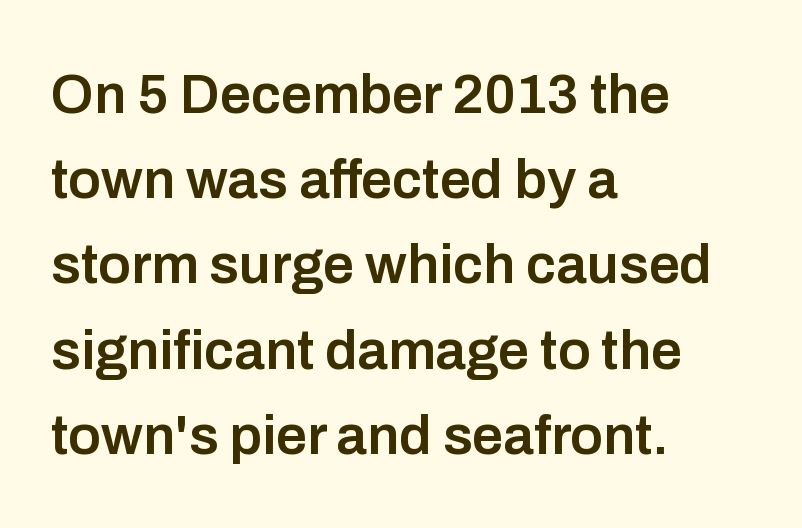
Q: Is the text bold? A: Semi-bold.
Q: Is the text italic (slanted)? A: No, it is upright.
Q: Is the typeface a serif or a sans-serif typeface? A: Sans-serif.
Q: Is the text underlined? A: No.
Q: How is the paragraph aligned? A: Left-aligned.
Q: Is the spacing between letters normal or unusually wide? A: Normal.
Q: Is the spacing between lines tight, normal or loose? A: Normal.
Q: Width (condensed, normal, or wide)? A: Normal.
Q: Stroke contrast? A: Low.
Q: x-height? A: Medium.
Q: Monospaced? A: No.
